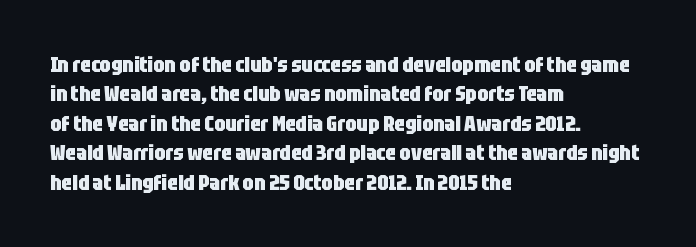
{"italic": "no", "bold": "yes", "underline": "no", "align": "left", "line_spacing": "normal", "line_spacing_ratio": 1.34, "letter_spacing": "normal", "letter_spacing_em": 0.0, "glyph_px": 22}
